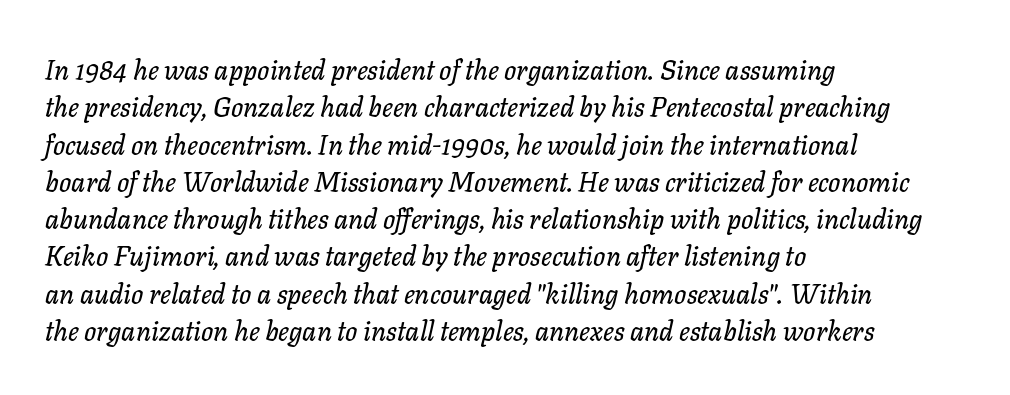
The image shows 27 px text type, italic (leaning right); set left-aligned, normal line spacing (1.38x), normal letter spacing, not underlined.
